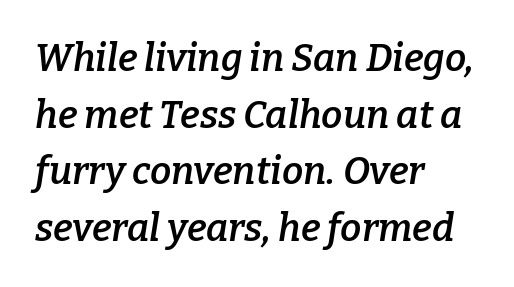
The image shows 38 px semibold serif type, italic (leaning right); set left-aligned, normal line spacing (1.49x), normal letter spacing, not underlined; low stroke contrast and a medium x-height.
